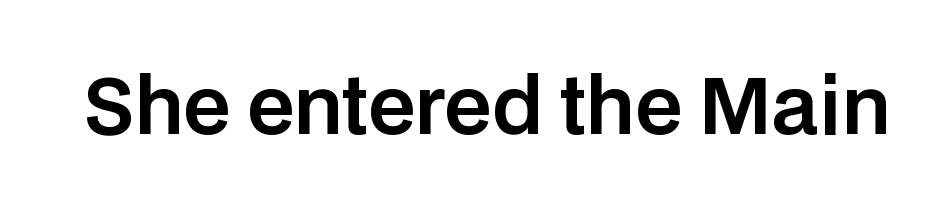
{"serif": "no", "italic": "no", "width": "normal", "stroke_contrast": "low", "x_height": "large", "monospaced": "no", "underline": "no", "letter_spacing": "normal", "letter_spacing_em": 0.0, "glyph_px": 77}
